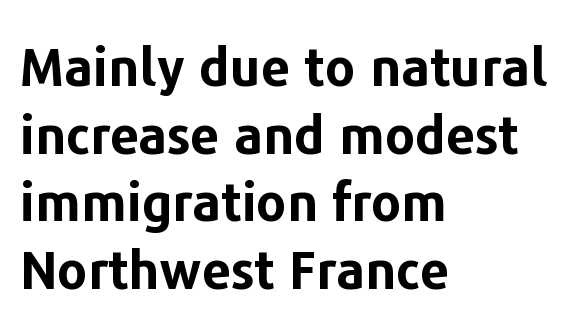
The image shows 52 px bold sans-serif type, upright; set left-aligned, normal line spacing (1.3x), normal letter spacing, not underlined; low stroke contrast and a medium x-height.
